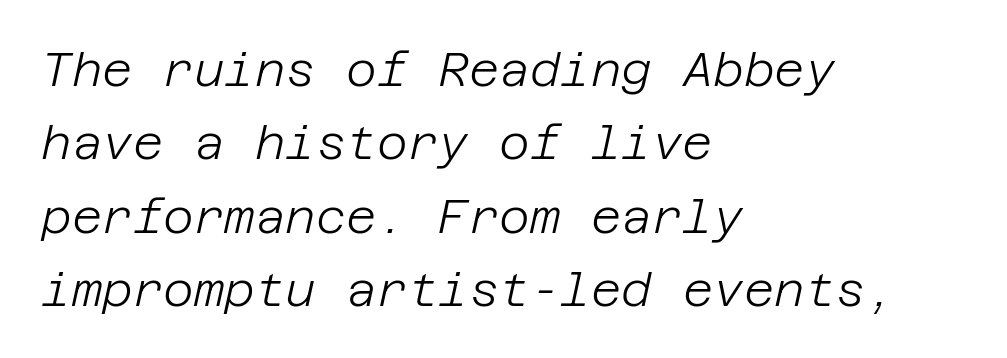
The image shows 47 px light type, italic (leaning right); set left-aligned, normal line spacing (1.56x), normal letter spacing, not underlined; low stroke contrast and a large x-height.
